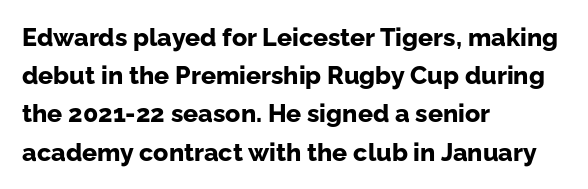
{"italic": "no", "bold": "yes", "underline": "no", "align": "left", "line_spacing": "normal", "line_spacing_ratio": 1.53, "letter_spacing": "normal", "letter_spacing_em": 0.0, "glyph_px": 25}
